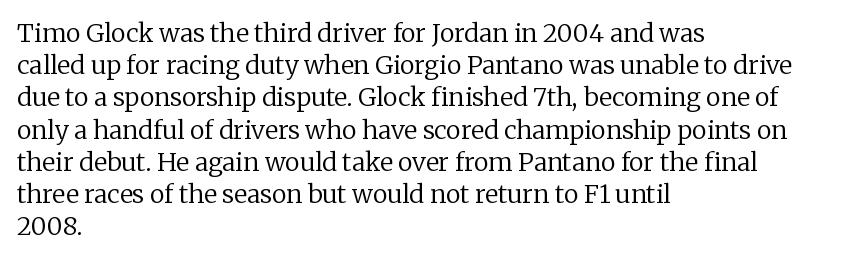
Q: Is the text bold? A: No.
Q: Is the text italic (slanted)? A: No, it is upright.
Q: Is the text underlined? A: No.
Q: How is the paragraph aligned? A: Left-aligned.
Q: Is the spacing between letters normal or unusually wide? A: Normal.
Q: Is the spacing between lines tight, normal or loose? A: Normal.
